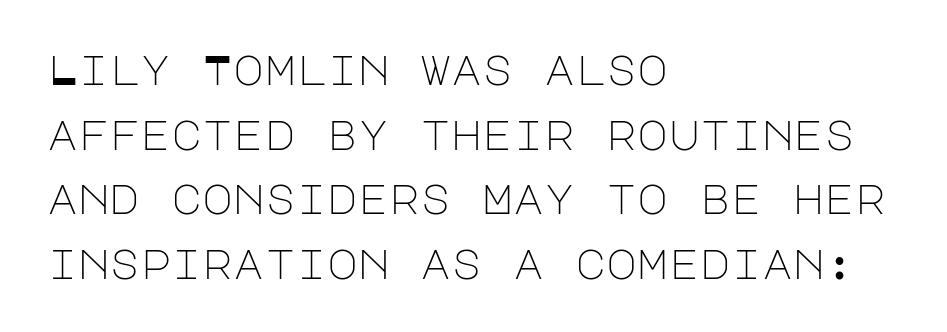
The image shows 42 px light sans-serif type, upright; set left-aligned, normal line spacing (1.54x), normal letter spacing, not underlined; low stroke contrast and a large x-height.
